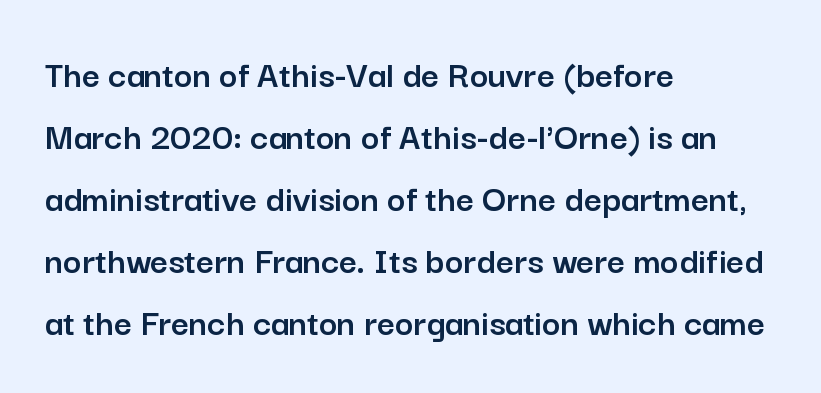
{"serif": "no", "italic": "no", "width": "normal", "stroke_contrast": "low", "x_height": "medium", "monospaced": "no", "underline": "no", "align": "left", "line_spacing": "normal", "line_spacing_ratio": 1.59, "letter_spacing": "normal", "letter_spacing_em": 0.0, "glyph_px": 39}
